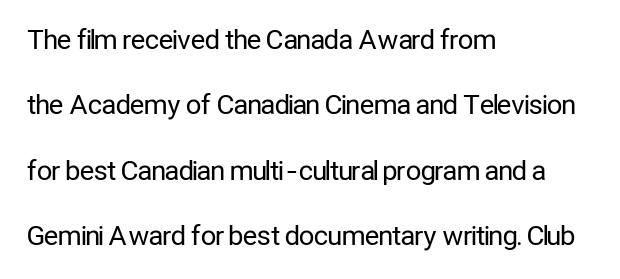
Q: Is the text bold? A: No.
Q: Is the text italic (slanted)? A: No, it is upright.
Q: Is the text underlined? A: No.
Q: How is the paragraph aligned? A: Left-aligned.
Q: Is the spacing between letters normal or unusually wide? A: Normal.
Q: Is the spacing between lines tight, normal or loose? A: Loose.
